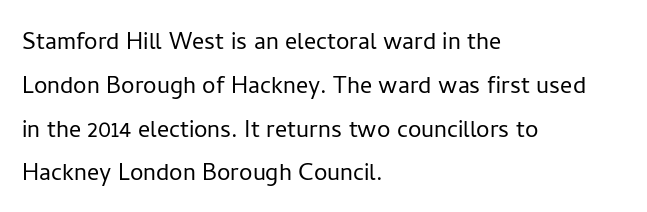
The image shows 30 px light sans-serif type, upright; set left-aligned, normal line spacing (1.46x), normal letter spacing, not underlined; low stroke contrast and a medium x-height.
